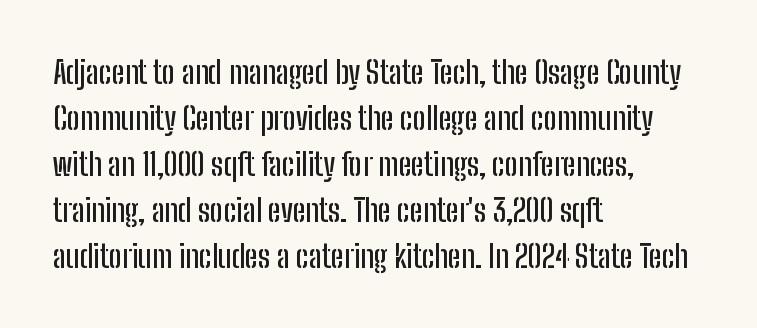
Q: Is the text italic (slanted)? A: No, it is upright.
Q: Is the typeface a serif or a sans-serif typeface? A: Sans-serif.
Q: Is the text underlined? A: No.
Q: How is the paragraph aligned? A: Left-aligned.
Q: Is the spacing between letters normal or unusually wide? A: Normal.
Q: Is the spacing between lines tight, normal or loose? A: Normal.
Q: Width (condensed, normal, or wide)? A: Condensed.
Q: Stroke contrast? A: Low.
Q: x-height? A: Medium.
Q: Monospaced? A: No.
